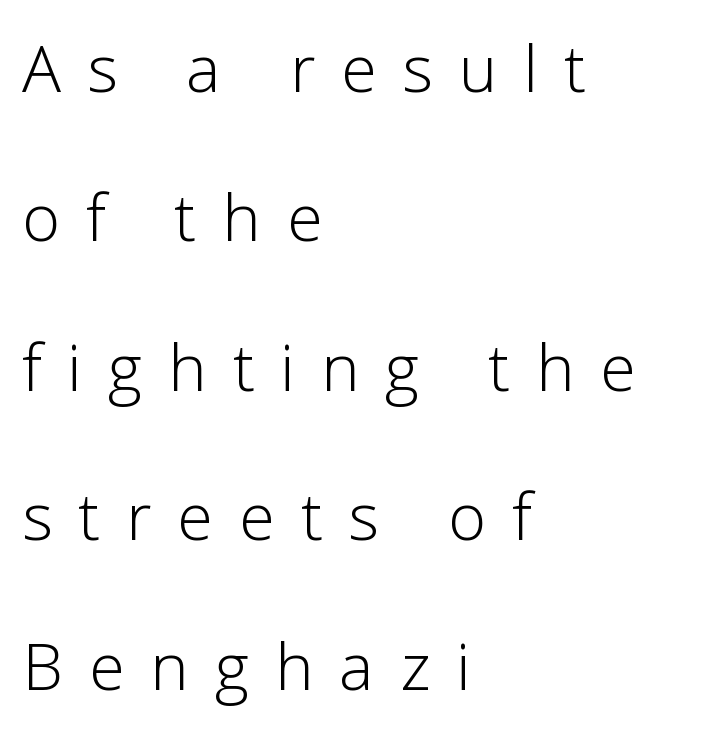
What kind of face is this? One without serifs — a sans. In CSS terms this would be text-align: left. The space between consecutive lines is lavish. A light-to-regular cut is what we see here. The axis of the letterforms is exactly vertical. The space beneath each line is pristine and unruled.
